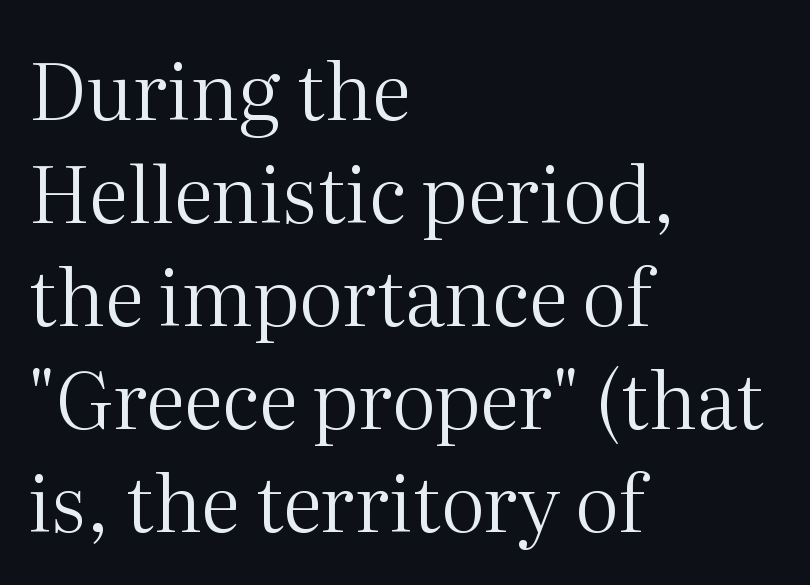
The compositor pushed each line to the left boundary. A roman cut, with each character standing at attention. The rows are spaced the way most documents space them. Check under the words: just untouched page. Between one letter and the next there's only the usual sliver of space. Stems here are at most as thick as an everyday book face.
